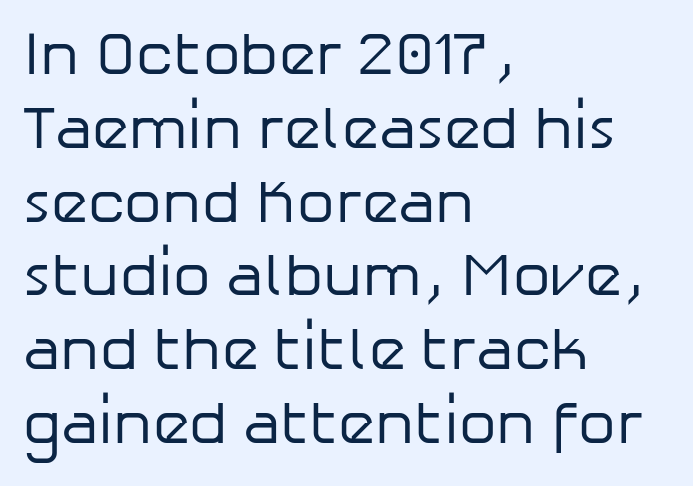
{"serif": "no", "italic": "no", "bold": "no", "weight": "regular", "width": "normal", "stroke_contrast": "low", "x_height": "medium", "monospaced": "no", "underline": "no", "align": "left", "line_spacing_ratio": 1.23, "letter_spacing": "normal", "letter_spacing_em": 0.0, "glyph_px": 60}
